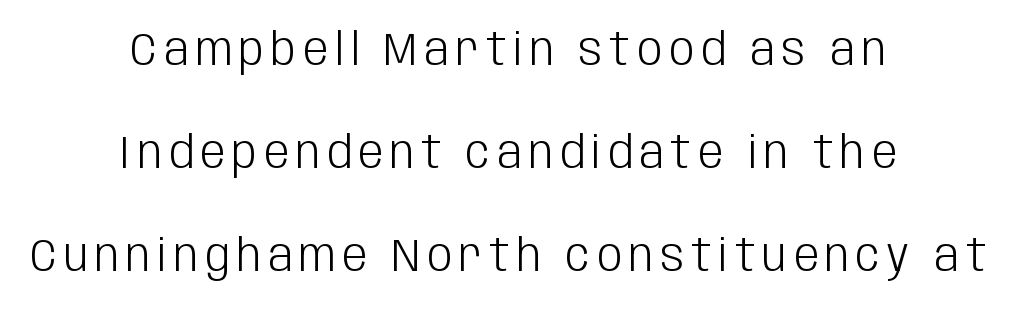
{"serif": "no", "italic": "no", "bold": "no", "weight": "light", "width": "condensed", "stroke_contrast": "low", "x_height": "large", "monospaced": "no", "underline": "no", "align": "center", "line_spacing": "loose", "line_spacing_ratio": 2.29, "glyph_px": 45}
